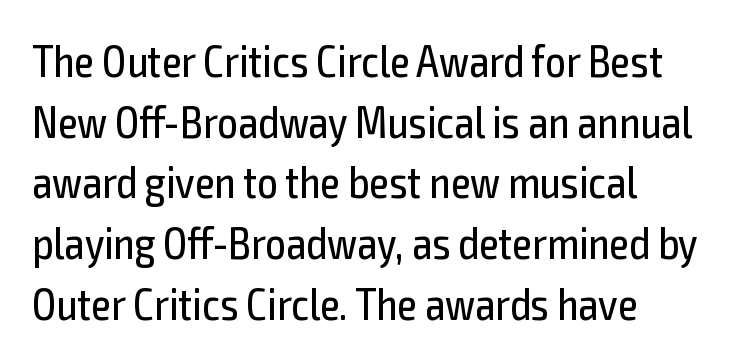
{"serif": "no", "italic": "no", "bold": "no", "weight": "regular", "width": "condensed", "x_height": "medium", "monospaced": "no", "underline": "no", "align": "left", "line_spacing": "normal", "line_spacing_ratio": 1.35, "letter_spacing": "normal", "letter_spacing_em": 0.0, "glyph_px": 45}
